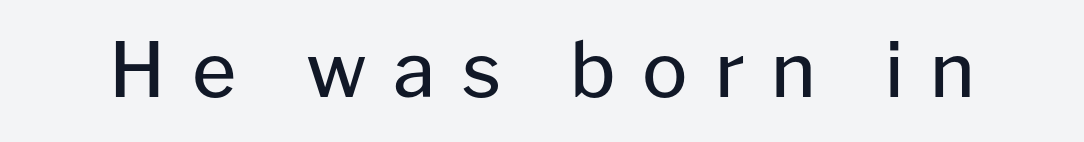
The image shows 76 px regular-weight sans-serif type, upright; set unusually wide letter spacing (+0.35 em), not underlined; low stroke contrast and a medium x-height.
